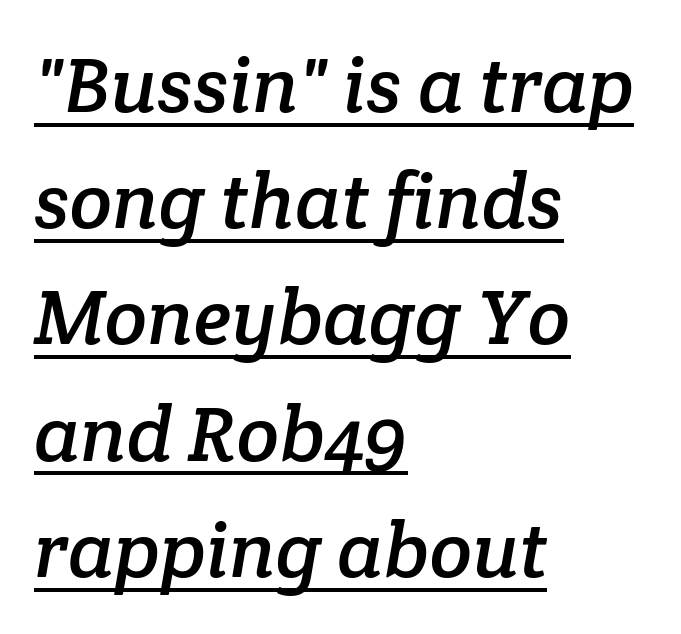
Notice how descenders clear the ascenders below comfortably — that's standard leading. Look at the bottom of the vertical strokes: they flare into serifs here. Spacing verdict: proportional, widths tailored to each character. Every word sits above its own underline.
